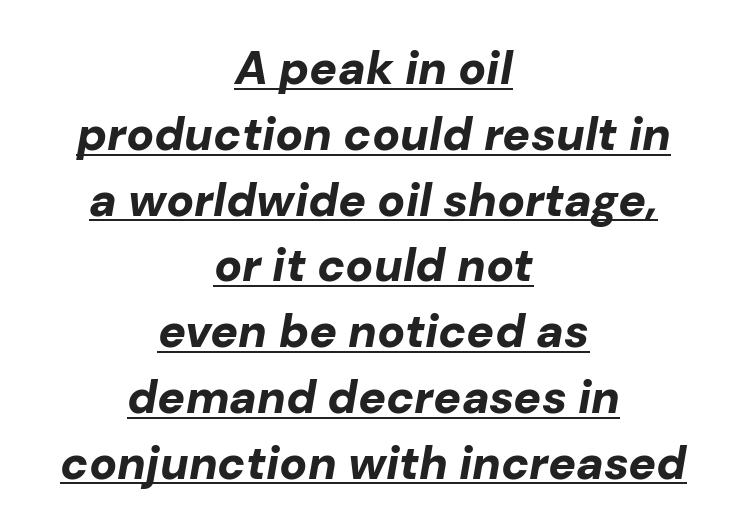
Heft: maximum for text — a bold. What decoration does the sample have? An underline. Horizontally, the lines are justified to the midpoint only. Leading: standard. Every character sits at an angle, as italics do. Varying glyph widths throughout — classic text-font behaviour.
